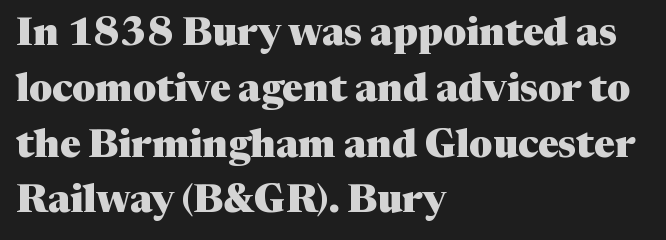
{"serif": "yes", "italic": "no", "bold": "yes", "weight": "heavy", "width": "normal", "stroke_contrast": "medium", "x_height": "medium", "monospaced": "no", "underline": "no", "align": "left", "line_spacing": "normal", "line_spacing_ratio": 1.43, "letter_spacing": "normal", "letter_spacing_em": 0.0, "glyph_px": 39}
